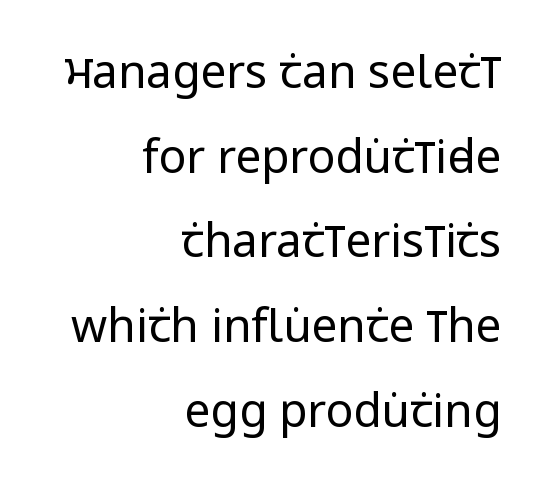
The image shows 46 px regular-weight, condensed sans-serif type, upright; set right-aligned, line spacing 1.84x, normal letter spacing, not underlined; low stroke contrast and a large x-height.
